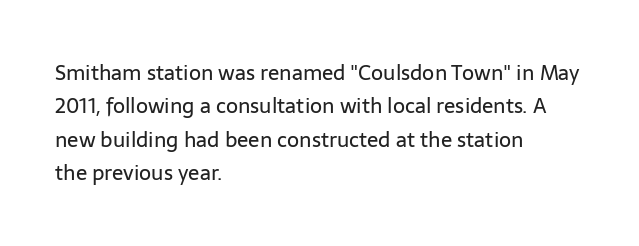
The image shows 21 px text type, upright; set left-aligned, normal line spacing (1.59x), normal letter spacing, not underlined.
